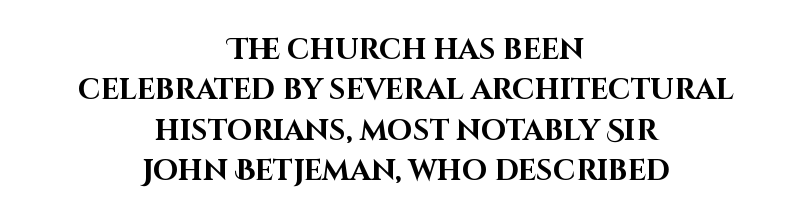
The image shows 29 px bold sans-serif type, upright; set centered, normal line spacing (1.39x), normal letter spacing, not underlined; high stroke contrast and a large x-height.
